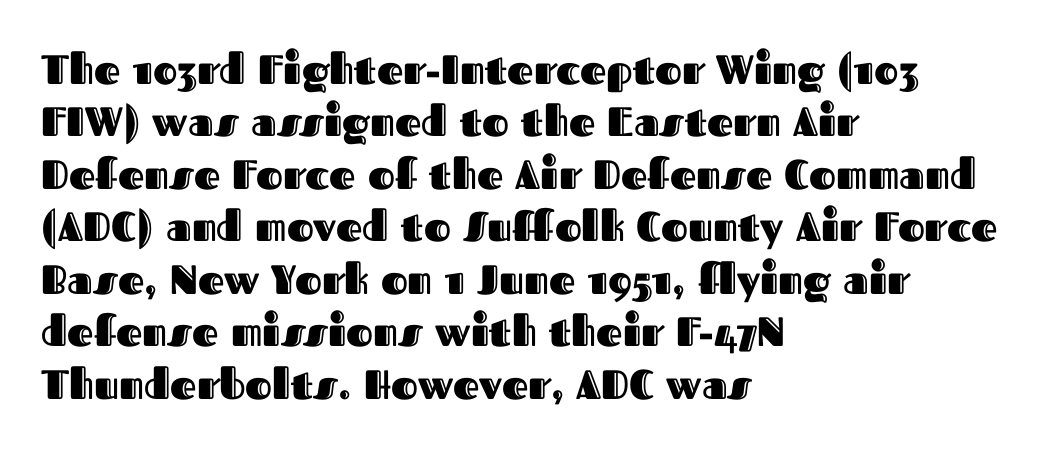
Just letters on the line, the space beneath them empty. The axis of the letterforms is exactly vertical. Line starts are locked; line ends wander. The space between consecutive lines is moderate.
